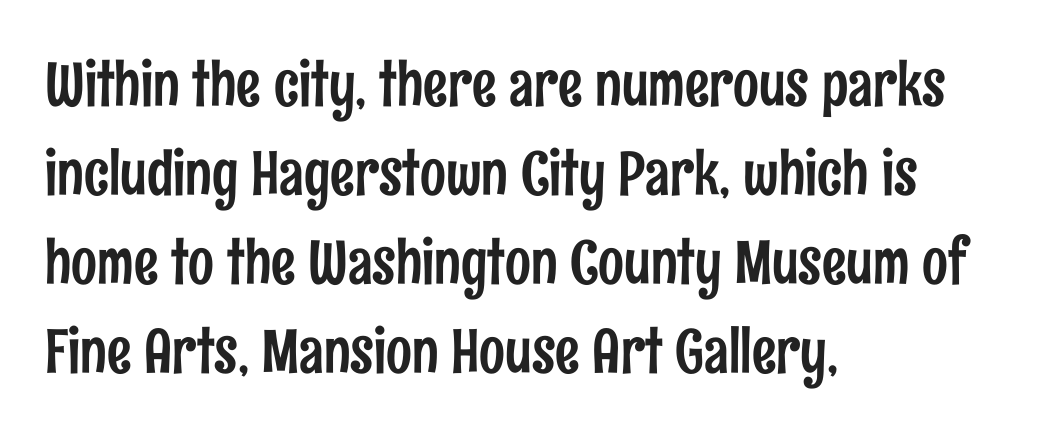
The specimen omits any rule beneath the text block's lines. Note the varied advance widths — an 'i' is clearly narrower than an 'm'. Serifs: no, the terminals of the letterforms are clean. The letterforms sit shoulder to shoulder at normal distance. The compositor pushed each line to the left boundary. The type sits square on the baseline with zero lean.
